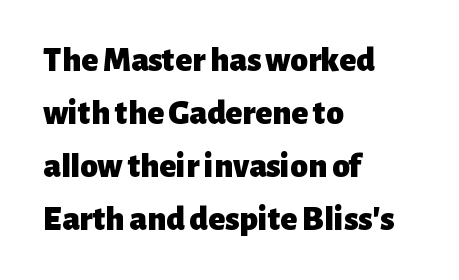
Q: Is the text bold? A: Yes.
Q: Is the text italic (slanted)? A: No, it is upright.
Q: Is the typeface a serif or a sans-serif typeface? A: Sans-serif.
Q: Is the text underlined? A: No.
Q: How is the paragraph aligned? A: Left-aligned.
Q: Is the spacing between letters normal or unusually wide? A: Normal.
Q: Is the spacing between lines tight, normal or loose? A: Normal.
Q: Width (condensed, normal, or wide)? A: Normal.
Q: Stroke contrast? A: Low.
Q: x-height? A: Medium.
Q: Monospaced? A: No.
